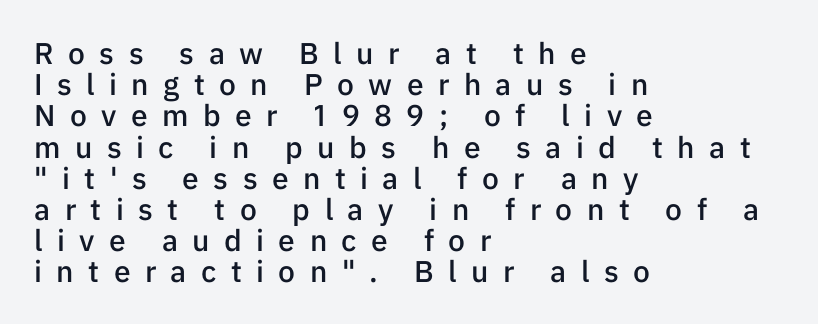
Check under the words: just untouched page. The letters stand upright; this is a roman face. The passage shown stacks its lines with hardly any gap. Varying glyph widths throughout — classic text-font behaviour.
